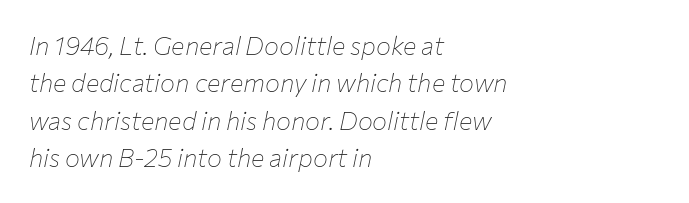
The image shows 25 px text type, italic (leaning right); set left-aligned, normal line spacing (1.5x), normal letter spacing, not underlined.
